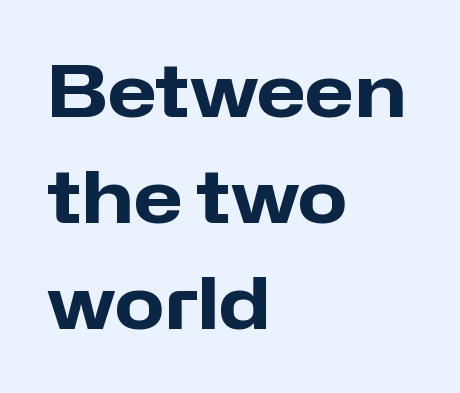
Q: Is the text bold? A: Yes.
Q: Is the text italic (slanted)? A: No, it is upright.
Q: Is the typeface a serif or a sans-serif typeface? A: Sans-serif.
Q: Is the text underlined? A: No.
Q: How is the paragraph aligned? A: Left-aligned.
Q: Is the spacing between letters normal or unusually wide? A: Normal.
Q: Is the spacing between lines tight, normal or loose? A: Normal.
Q: Width (condensed, normal, or wide)? A: Normal.
Q: Stroke contrast? A: Low.
Q: x-height? A: Medium.
Q: Monospaced? A: No.
